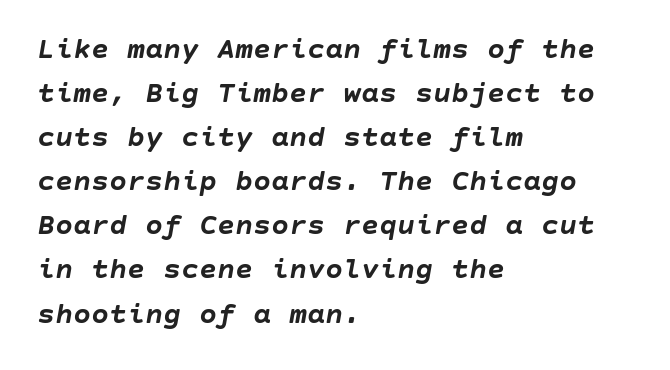
{"italic": "yes", "lean": "right", "slant_degrees": 10, "bold": "yes", "weight": "semibold", "width": "normal", "stroke_contrast": "low", "x_height": "large", "underline": "no", "align": "left", "line_spacing": "normal", "line_spacing_ratio": 1.47, "letter_spacing": "normal", "letter_spacing_em": 0.0, "glyph_px": 30}
